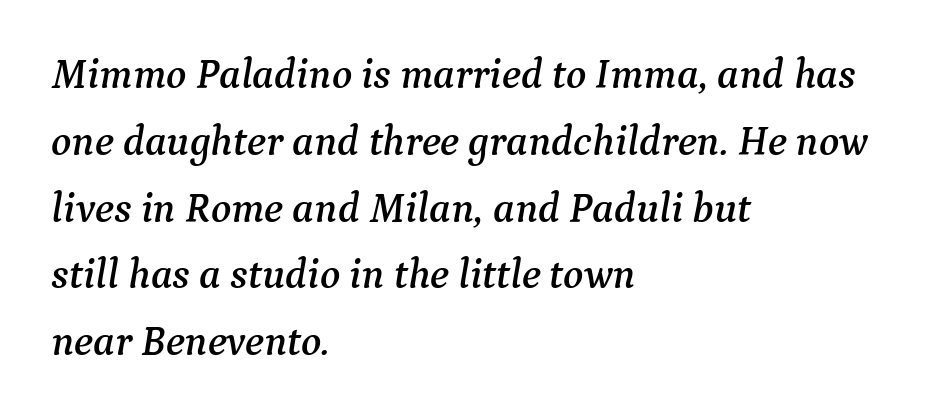
The image shows 42 px serif type, italic (leaning right); set left-aligned, normal line spacing (1.59x), normal letter spacing, not underlined; medium stroke contrast and a medium x-height.
